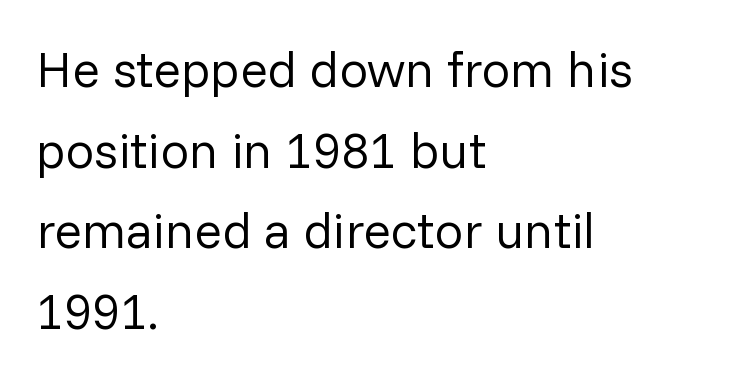
The image shows 51 px regular-weight sans-serif type, upright; set left-aligned, normal line spacing (1.58x), normal letter spacing, not underlined; low stroke contrast and a medium x-height.
